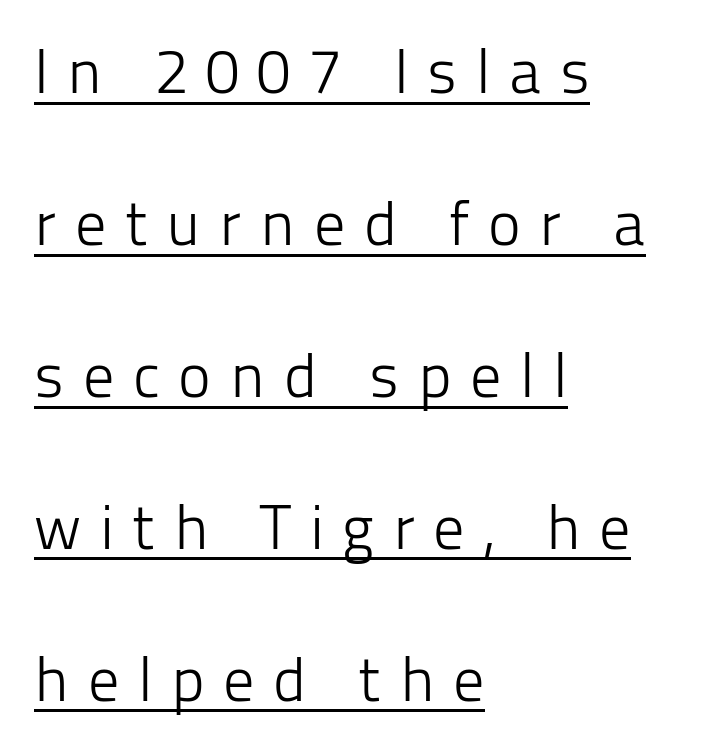
Q: Is the text bold? A: No.
Q: Is the text italic (slanted)? A: No, it is upright.
Q: Is the typeface a serif or a sans-serif typeface? A: Sans-serif.
Q: Is the text underlined? A: Yes.
Q: How is the paragraph aligned? A: Left-aligned.
Q: Is the spacing between letters normal or unusually wide? A: Unusually wide.
Q: Is the spacing between lines tight, normal or loose? A: Loose.
Q: Width (condensed, normal, or wide)? A: Normal.
Q: Stroke contrast? A: Low.
Q: x-height? A: Medium.
Q: Monospaced? A: No.
